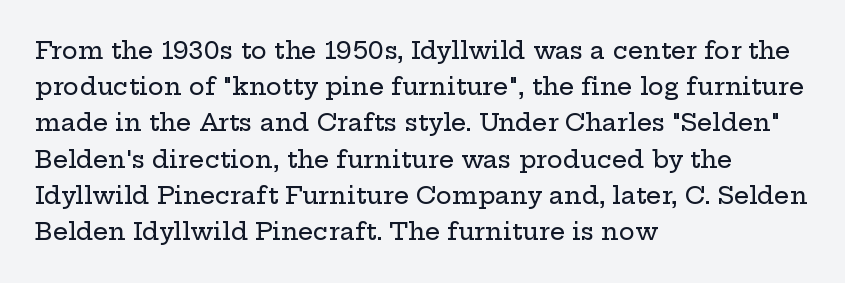
Leading: standard. Ascenders rise straight up at ninety degrees. Nobody drew a line under any word here. Here the glyphs are tracked normally, forming tight word shapes. All the whitespace from short lines collects on the right.
